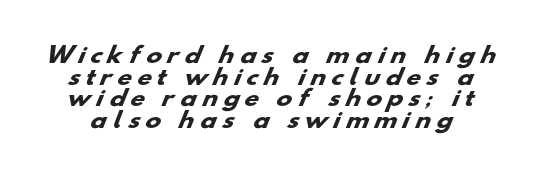
{"bold": "yes", "underline": "no", "line_spacing": "tight", "line_spacing_ratio": 1.03, "letter_spacing": "wide", "letter_spacing_em": 0.3, "glyph_px": 21}
